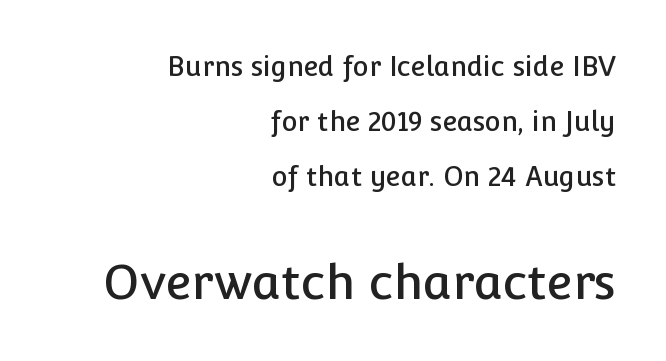
The image shows 48 px sans-serif type, upright; set right-aligned, loose line spacing (2.03x), normal letter spacing, not underlined; the second (bottom) block is 1.78x larger; low stroke contrast and a medium x-height.
